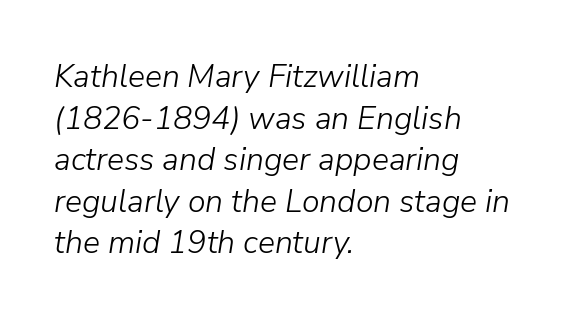
Q: Is the text bold? A: No.
Q: Is the text italic (slanted)? A: Yes, it leans right by about 9 degrees.
Q: Is the text underlined? A: No.
Q: How is the paragraph aligned? A: Left-aligned.
Q: Is the spacing between letters normal or unusually wide? A: Normal.
Q: Is the spacing between lines tight, normal or loose? A: Normal.
Q: Width (condensed, normal, or wide)? A: Normal.
Q: Stroke contrast? A: Low.
Q: x-height? A: Medium.
Q: Monospaced? A: No.
